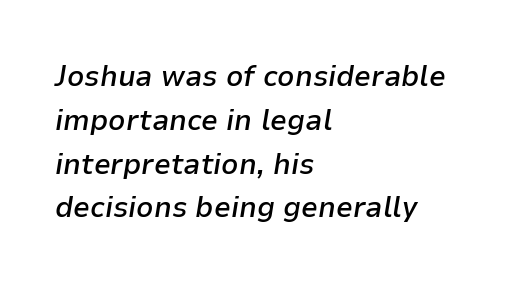
Visually the block forms a straight wall on the left and a jagged coastline on the right. Rows of type keep a routine distance in the vertical direction. Style check: oblique. Looks like regular typesetting: each glyph gets only the width it needs.
